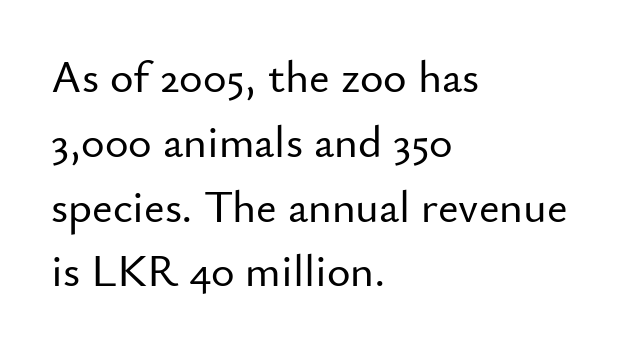
The rendering uses natural spacing where letterforms have individual widths. Alignment: flush left. Grotesque or geometric, the face here clearly has no serifs. Between one letter and the next there's only the usual sliver of space. The foot of each line stays bare and open.
